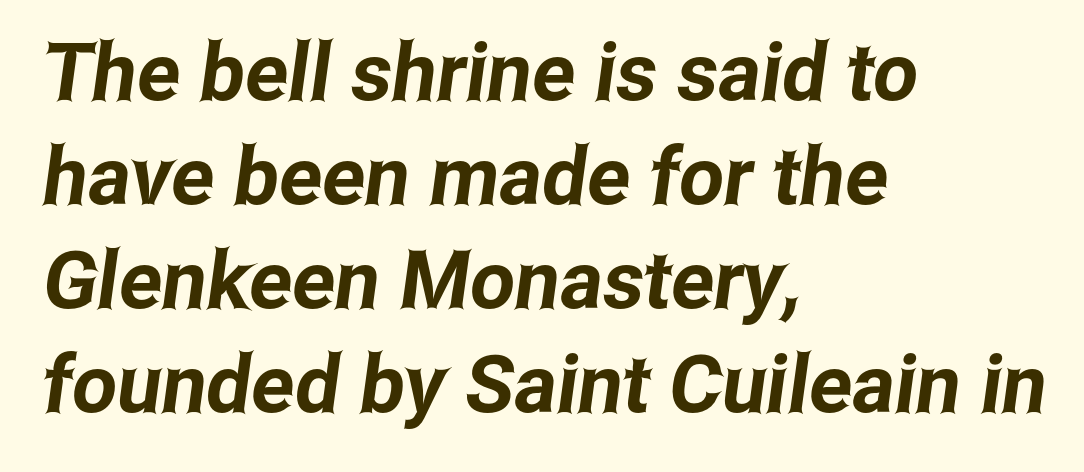
Q: Is the typeface a serif or a sans-serif typeface? A: Sans-serif.
Q: Is the text underlined? A: No.
Q: How is the paragraph aligned? A: Left-aligned.
Q: Is the spacing between letters normal or unusually wide? A: Normal.
Q: Is the spacing between lines tight, normal or loose? A: Normal.
Q: Width (condensed, normal, or wide)? A: Condensed.
Q: Stroke contrast? A: Low.
Q: x-height? A: Medium.
Q: Monospaced? A: No.
